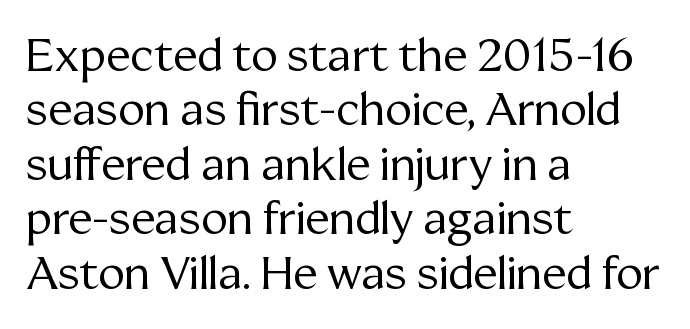
Notice how the passage keeps a crisp vertical edge on the left only. Think of a printed novel: that variable character pitch is what you see here. The font is comparable to plain body text, perhaps lighter. Typographically, this falls in the serif category.
